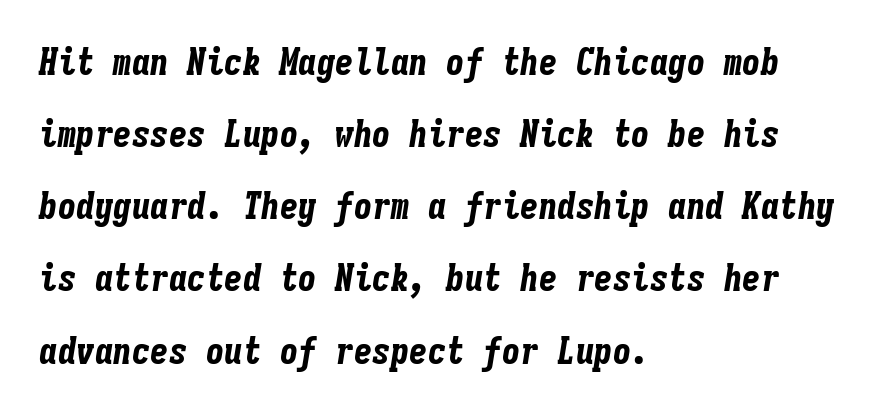
The image shows 37 px bold, condensed type, italic (leaning right), monospaced; set left-aligned, loose line spacing (1.95x), normal letter spacing, not underlined; low stroke contrast and a medium x-height.
